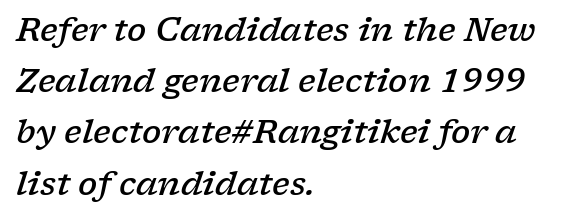
Q: Is the text bold? A: Semi-bold.
Q: Is the text italic (slanted)? A: Yes, it leans right by about 17 degrees.
Q: Is the typeface a serif or a sans-serif typeface? A: Serif.
Q: Is the text underlined? A: No.
Q: How is the paragraph aligned? A: Left-aligned.
Q: Is the spacing between letters normal or unusually wide? A: Normal.
Q: Is the spacing between lines tight, normal or loose? A: Normal.
Q: Width (condensed, normal, or wide)? A: Wide.
Q: Stroke contrast? A: Low.
Q: x-height? A: Medium.
Q: Monospaced? A: No.
